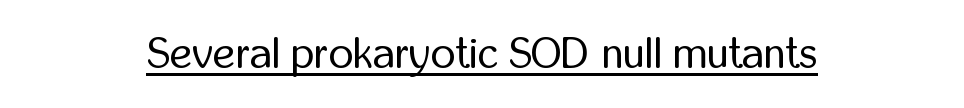
Is there any slant? The stems are plumb. Type style note: lacks serifs. Each letter keeps its own natural width here, so spacing adapts to shape. Stem width sits at or under what a default text font uses. Each line of the rendering has a horizontal stroke beneath the glyphs. How are the letters spaced? Ordinarily, with no added tracking.
